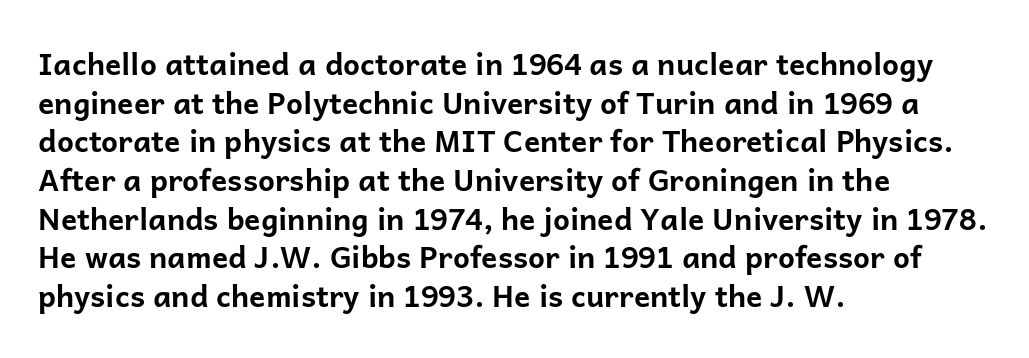
Q: Is the text bold? A: Yes.
Q: Is the text italic (slanted)? A: No, it is upright.
Q: Is the typeface a serif or a sans-serif typeface? A: Sans-serif.
Q: Is the text underlined? A: No.
Q: How is the paragraph aligned? A: Left-aligned.
Q: Is the spacing between letters normal or unusually wide? A: Normal.
Q: Is the spacing between lines tight, normal or loose? A: Normal.
Q: Width (condensed, normal, or wide)? A: Normal.
Q: Stroke contrast? A: Low.
Q: x-height? A: Medium.
Q: Monospaced? A: No.
